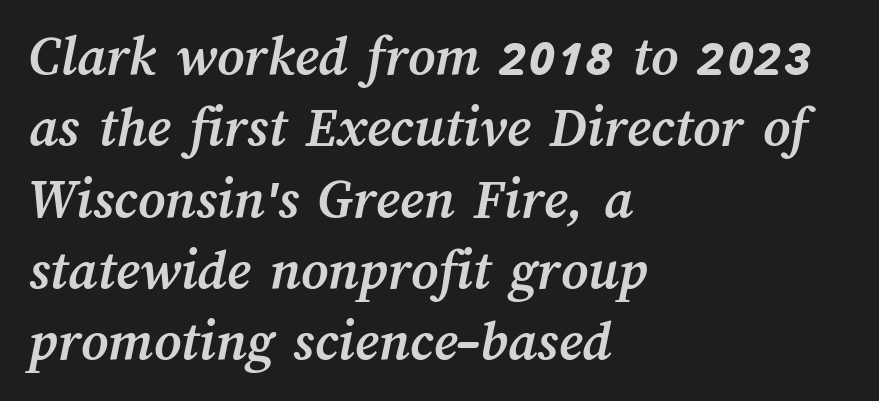
Q: Is the text bold? A: Yes.
Q: Is the text underlined? A: No.
Q: How is the paragraph aligned? A: Left-aligned.
Q: Is the spacing between letters normal or unusually wide? A: Normal.
Q: Width (condensed, normal, or wide)? A: Normal.
Q: Stroke contrast? A: Medium.
Q: x-height? A: Medium.
Q: Monospaced? A: No.
